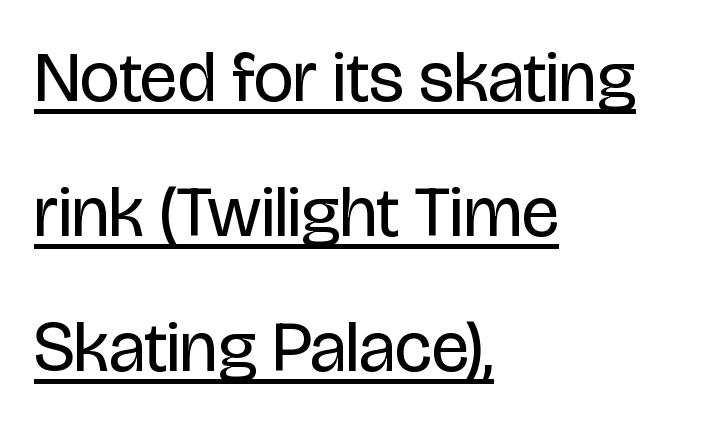
The image shows 71 px regular-weight, condensed sans-serif type, upright; set left-aligned, loose line spacing (1.9x), normal letter spacing, underlined; low stroke contrast and a large x-height.
